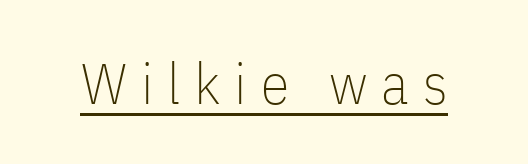
Q: Is the text bold? A: No.
Q: Is the text italic (slanted)? A: No, it is upright.
Q: Is the typeface a serif or a sans-serif typeface? A: Sans-serif.
Q: Is the text underlined? A: Yes.
Q: Is the spacing between letters normal or unusually wide? A: Unusually wide.
Q: Width (condensed, normal, or wide)? A: Condensed.
Q: Stroke contrast? A: Low.
Q: x-height? A: Medium.
Q: Monospaced? A: No.
